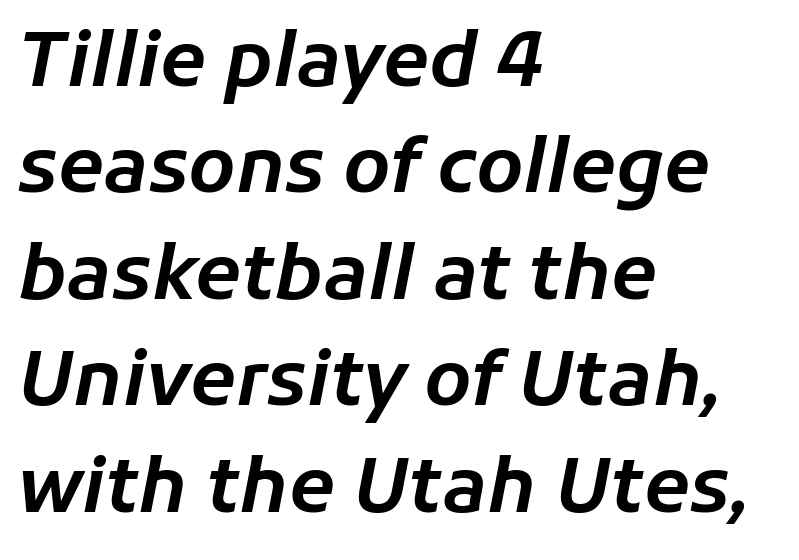
Between one letter and the next there's only the usual sliver of space. Does the copy run flush right? No — it runs flush left. Every character sits at an angle, as italics do. Normally led — the rows are evenly, conventionally spaced.
